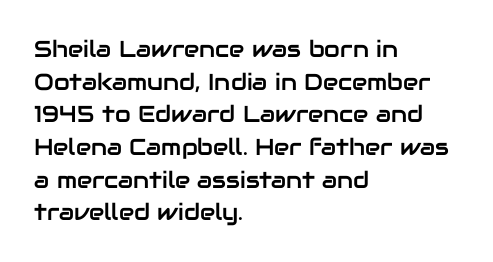
{"italic": "no", "underline": "no", "align": "left", "line_spacing": "normal", "line_spacing_ratio": 1.42, "letter_spacing": "normal", "letter_spacing_em": 0.0, "glyph_px": 23}
